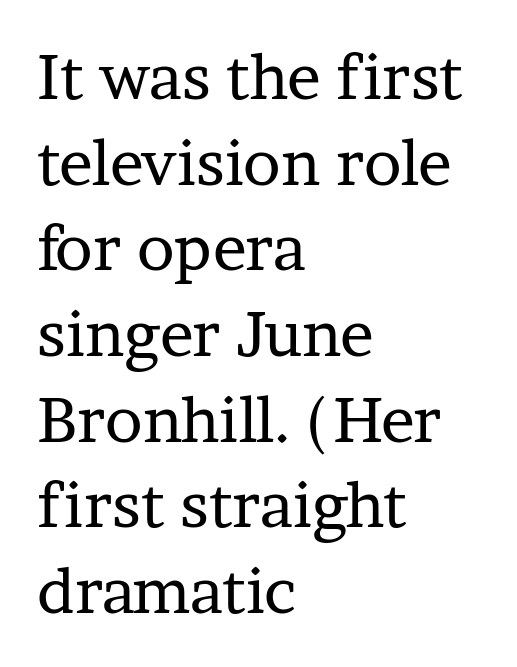
Q: Is the text bold? A: No.
Q: Is the text italic (slanted)? A: No, it is upright.
Q: Is the typeface a serif or a sans-serif typeface? A: Serif.
Q: Is the text underlined? A: No.
Q: How is the paragraph aligned? A: Left-aligned.
Q: Is the spacing between letters normal or unusually wide? A: Normal.
Q: Is the spacing between lines tight, normal or loose? A: Normal.
Q: Width (condensed, normal, or wide)? A: Normal.
Q: Stroke contrast? A: Low.
Q: x-height? A: Medium.
Q: Monospaced? A: No.
